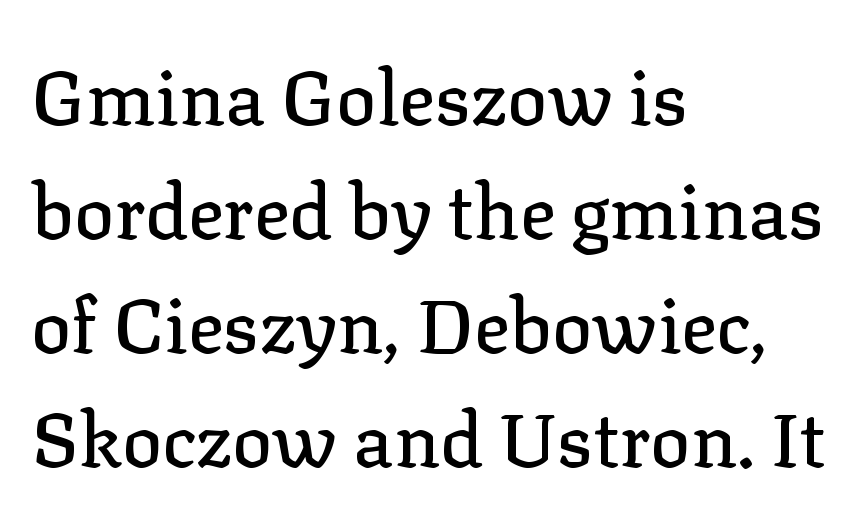
{"serif": "yes", "italic": "no", "width": "normal", "stroke_contrast": "low", "x_height": "medium", "monospaced": "no", "underline": "no", "align": "left", "line_spacing": "normal", "line_spacing_ratio": 1.52, "letter_spacing": "normal", "letter_spacing_em": 0.0, "glyph_px": 75}
